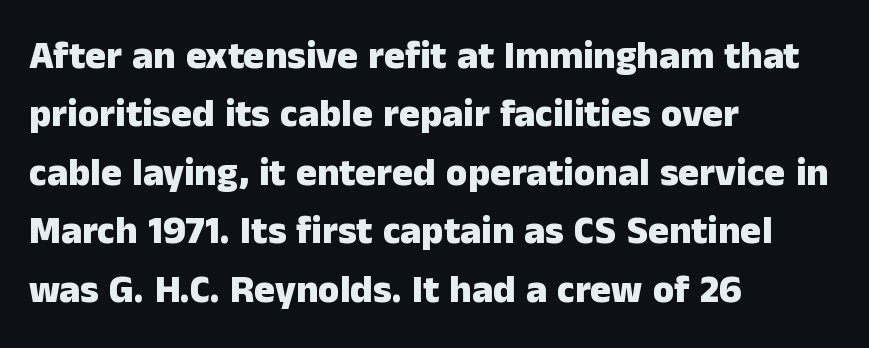
Q: Is the text bold? A: Yes.
Q: Is the text italic (slanted)? A: No, it is upright.
Q: Is the typeface a serif or a sans-serif typeface? A: Sans-serif.
Q: Is the text underlined? A: No.
Q: How is the paragraph aligned? A: Left-aligned.
Q: Is the spacing between letters normal or unusually wide? A: Normal.
Q: Is the spacing between lines tight, normal or loose? A: Normal.
Q: Width (condensed, normal, or wide)? A: Normal.
Q: Stroke contrast? A: Low.
Q: x-height? A: Medium.
Q: Monospaced? A: No.
